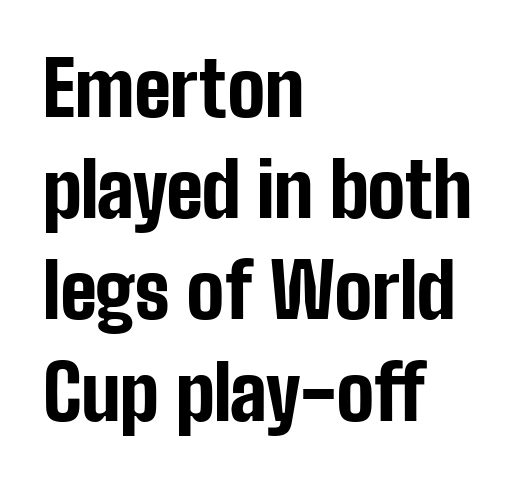
This block has exactly the height ordinary leading produces. Ascenders rise straight up at ninety degrees. The rendering uses natural spacing where letterforms have individual widths. Beneath every word, the page is bare.
